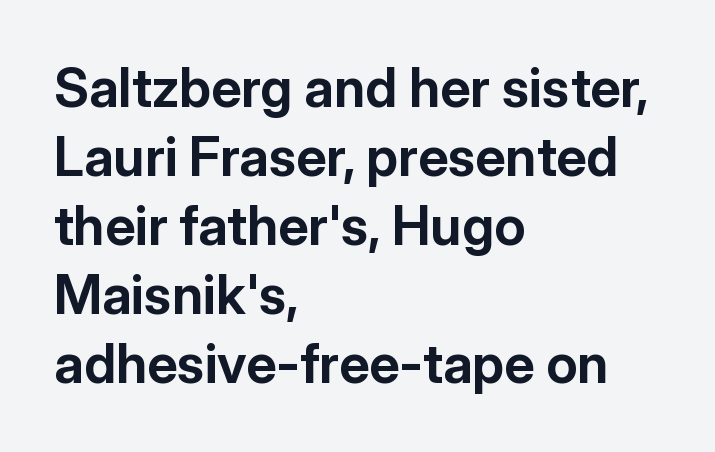
{"serif": "no", "italic": "no", "bold": "yes", "weight": "bold", "width": "normal", "stroke_contrast": "low", "x_height": "medium", "monospaced": "no", "underline": "no", "align": "left", "line_spacing": "normal", "line_spacing_ratio": 1.28, "letter_spacing": "normal", "letter_spacing_em": 0.0, "glyph_px": 54}
